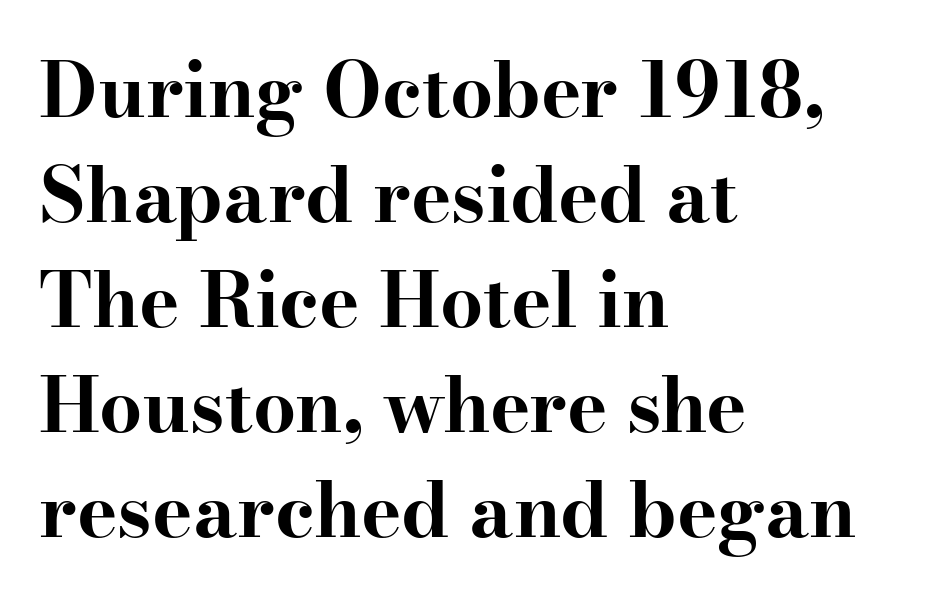
{"serif": "yes", "italic": "no", "bold": "yes", "weight": "bold", "width": "wide", "stroke_contrast": "high", "x_height": "small", "monospaced": "no", "underline": "no", "align": "left", "line_spacing": "normal", "line_spacing_ratio": 1.38, "letter_spacing": "normal", "letter_spacing_em": 0.0, "glyph_px": 76}
